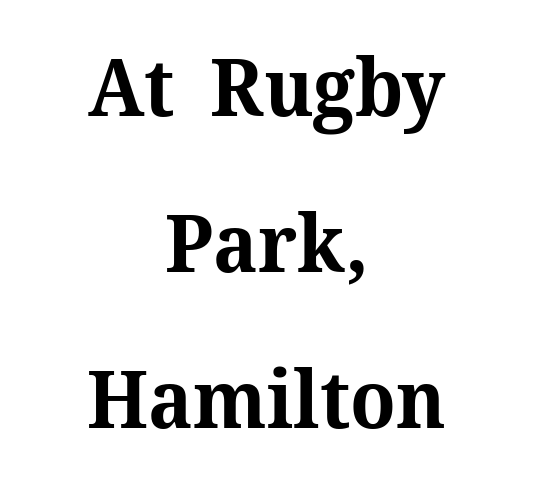
{"serif": "yes", "italic": "no", "bold": "yes", "weight": "bold", "width": "normal", "stroke_contrast": "medium", "x_height": "medium", "monospaced": "no", "underline": "no", "align": "center", "line_spacing": "loose", "line_spacing_ratio": 1.95, "letter_spacing": "normal", "letter_spacing_em": 0.0, "glyph_px": 80}
